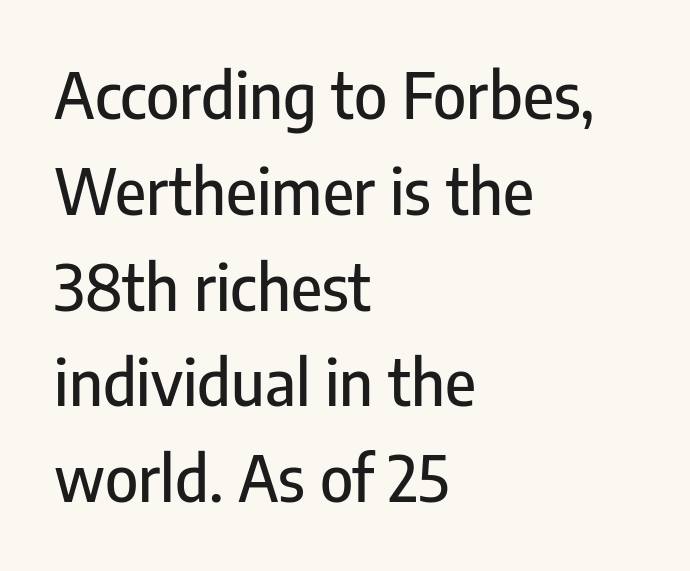
Q: Is the text italic (slanted)? A: No, it is upright.
Q: Is the typeface a serif or a sans-serif typeface? A: Sans-serif.
Q: Is the text underlined? A: No.
Q: How is the paragraph aligned? A: Left-aligned.
Q: Is the spacing between letters normal or unusually wide? A: Normal.
Q: Is the spacing between lines tight, normal or loose? A: Normal.
Q: Width (condensed, normal, or wide)? A: Condensed.
Q: Stroke contrast? A: Low.
Q: x-height? A: Medium.
Q: Monospaced? A: No.
